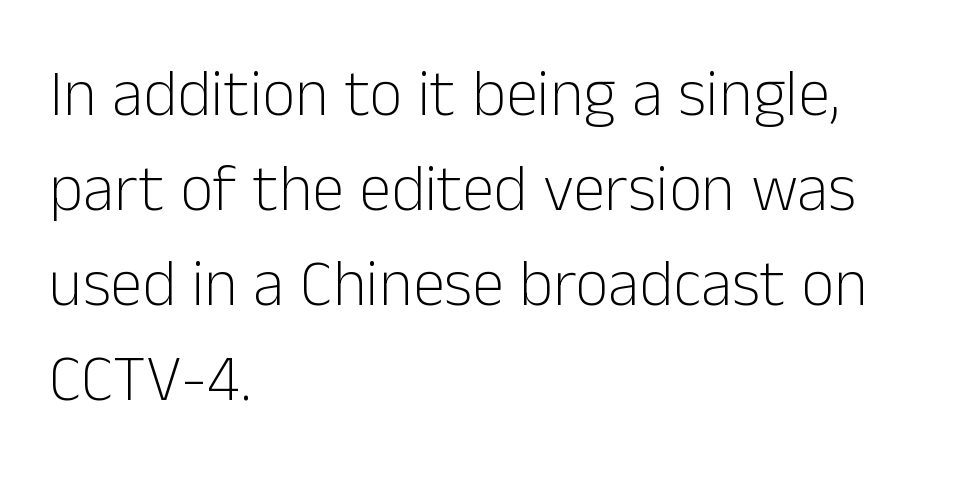
Q: Is the text bold? A: No.
Q: Is the text italic (slanted)? A: No, it is upright.
Q: Is the typeface a serif or a sans-serif typeface? A: Sans-serif.
Q: Is the text underlined? A: No.
Q: How is the paragraph aligned? A: Left-aligned.
Q: Is the spacing between letters normal or unusually wide? A: Normal.
Q: Is the spacing between lines tight, normal or loose? A: Normal.
Q: Width (condensed, normal, or wide)? A: Normal.
Q: Stroke contrast? A: Low.
Q: x-height? A: Medium.
Q: Monospaced? A: No.
